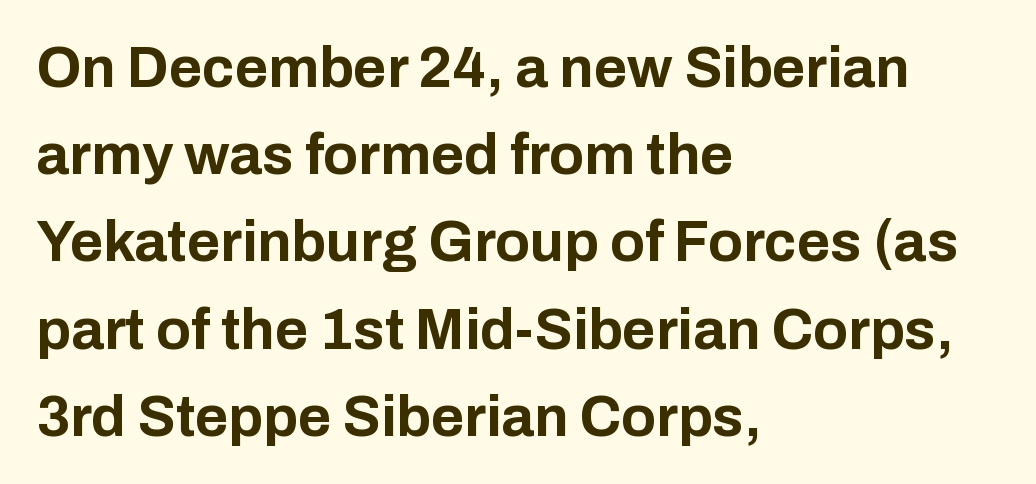
The image shows 57 px bold sans-serif type, upright; set left-aligned, normal line spacing (1.53x), normal letter spacing, not underlined; low stroke contrast and a medium x-height.
